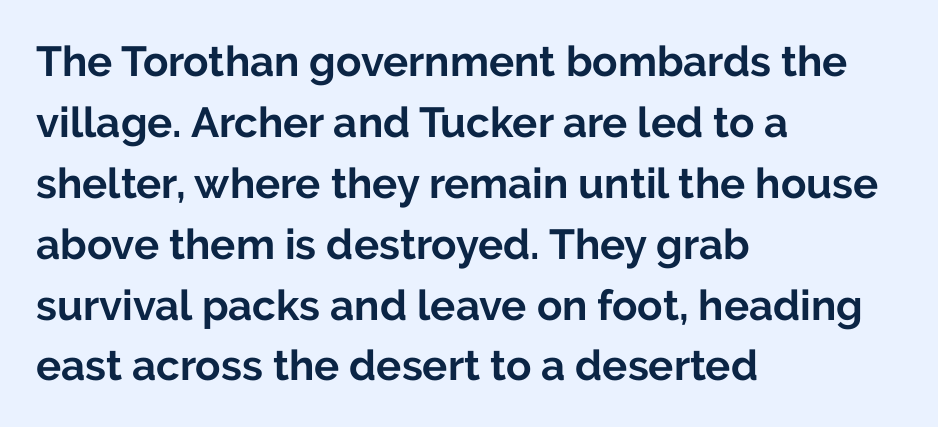
Vertical strokes here are truly vertical. These lines sit exactly where default settings would place them. Notice how the passage keeps a crisp vertical edge on the left only. Nothing unusual about the tracking: characters are spaced as the font intends. The characters display no serif detailing; their extremities are plain. Descenders are the only things crossing below the line.
